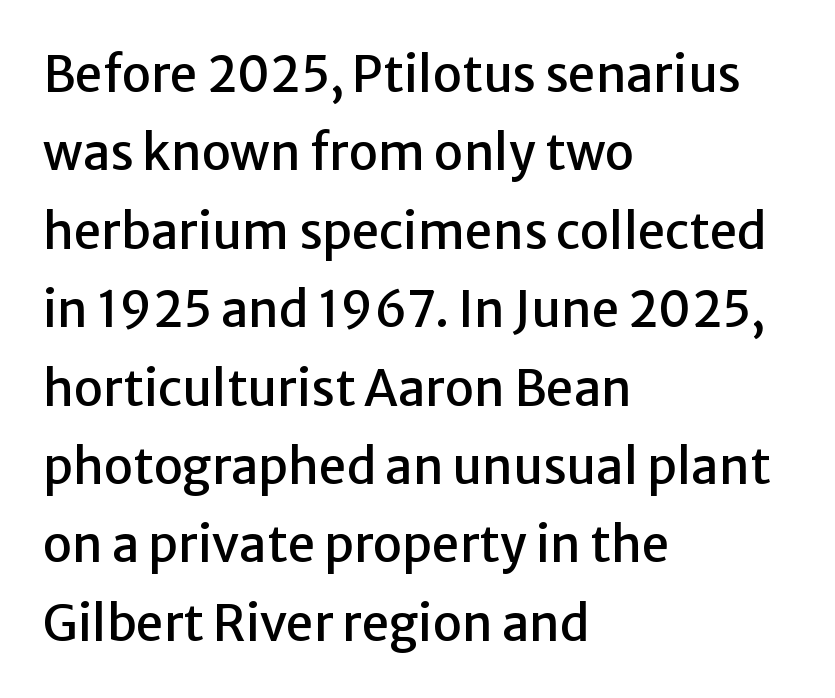
Q: Is the text italic (slanted)? A: No, it is upright.
Q: Is the typeface a serif or a sans-serif typeface? A: Sans-serif.
Q: Is the text underlined? A: No.
Q: How is the paragraph aligned? A: Left-aligned.
Q: Is the spacing between letters normal or unusually wide? A: Normal.
Q: Is the spacing between lines tight, normal or loose? A: Normal.
Q: Width (condensed, normal, or wide)? A: Normal.
Q: Stroke contrast? A: Low.
Q: x-height? A: Medium.
Q: Monospaced? A: No.
